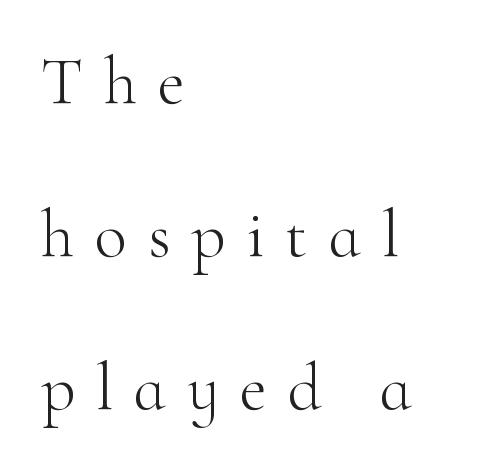
The image shows 67 px light serif type, upright; set left-aligned, loose line spacing (2.28x), unusually wide letter spacing (+0.31 em), not underlined; high stroke contrast and a small x-height.
